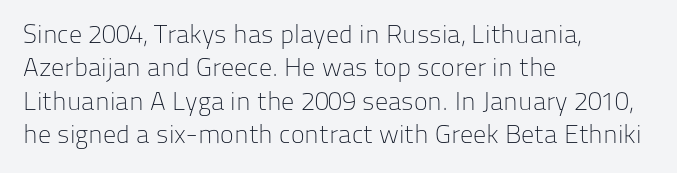
The image shows 26 px text type, upright; set left-aligned, normal line spacing (1.28x), normal letter spacing, not underlined.
